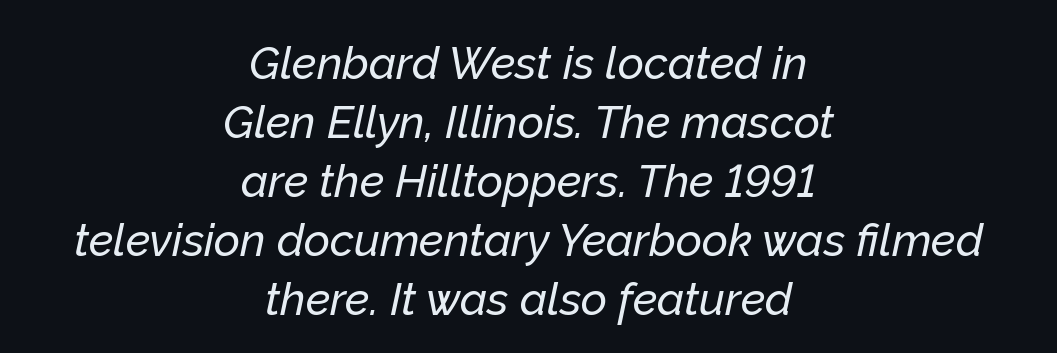
Quick note: underline off. Layout note: lines centered. Interline gaps are of average width in this sample. Looks like regular typesetting: each glyph gets only the width it needs. Is the type slanted? Yes — the strokes lean at a clear angle. You could call the tracking neutral — neither tight nor loose.
